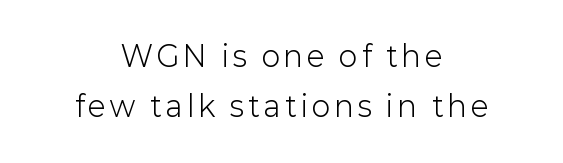
Q: Is the text bold? A: No.
Q: Is the text italic (slanted)? A: No, it is upright.
Q: Is the typeface a serif or a sans-serif typeface? A: Sans-serif.
Q: Is the text underlined? A: No.
Q: How is the paragraph aligned? A: Centered.
Q: Width (condensed, normal, or wide)? A: Normal.
Q: Stroke contrast? A: Low.
Q: x-height? A: Medium.
Q: Monospaced? A: No.
